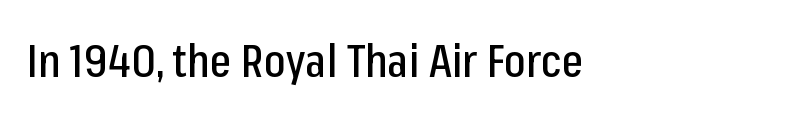
{"serif": "no", "italic": "no", "width": "condensed", "stroke_contrast": "low", "x_height": "medium", "monospaced": "no", "underline": "no", "letter_spacing": "normal", "letter_spacing_em": 0.0, "glyph_px": 46}
